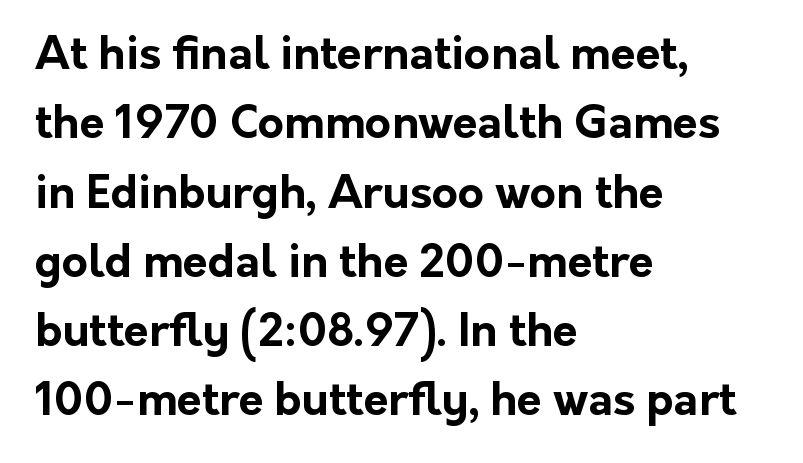
These words are printed bold, with thick strokes throughout. Successive baselines arrive at the customary interval. You can tell it's not italic because the verticals are truly vertical. Unlike a traditional serif, this face leaves its strokes unadorned.
